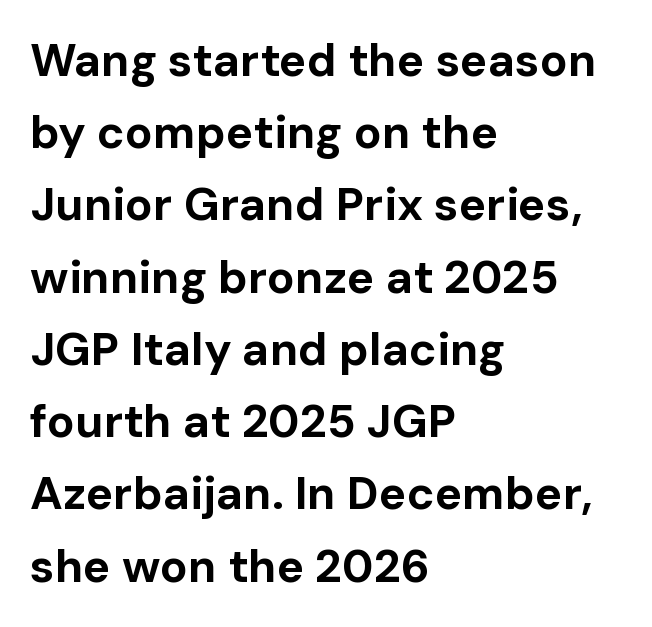
Do the letters lean? They stand straight. The text was rendered using a sans face with plain stroke endings. Has an underline been added? It has not. The letters are bold, with thick, heavy strokes.
